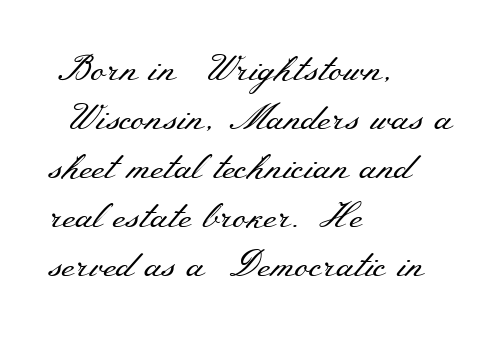
Q: Is the text bold? A: No.
Q: Is the text italic (slanted)? A: Yes.
Q: Is the typeface a serif or a sans-serif typeface? A: Serif.
Q: Is the text underlined? A: No.
Q: How is the paragraph aligned? A: Left-aligned.
Q: Is the spacing between letters normal or unusually wide? A: Normal.
Q: Is the spacing between lines tight, normal or loose? A: Normal.
Q: Width (condensed, normal, or wide)? A: Wide.
Q: Stroke contrast? A: Medium.
Q: x-height? A: Small.
Q: Monospaced? A: No.
